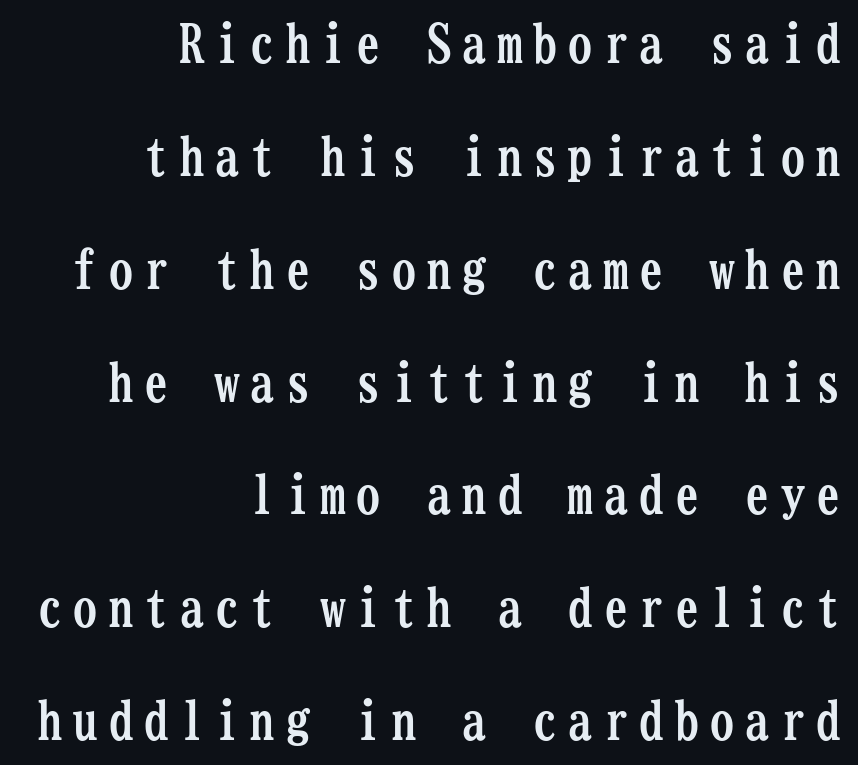
Q: Is the text bold? A: Yes.
Q: Is the text italic (slanted)? A: No, it is upright.
Q: Is the typeface a serif or a sans-serif typeface? A: Serif.
Q: Is the text underlined? A: No.
Q: How is the paragraph aligned? A: Right-aligned.
Q: Is the spacing between lines tight, normal or loose? A: Loose.
Q: Width (condensed, normal, or wide)? A: Condensed.
Q: Stroke contrast? A: Low.
Q: x-height? A: Medium.
Q: Monospaced? A: Yes.
